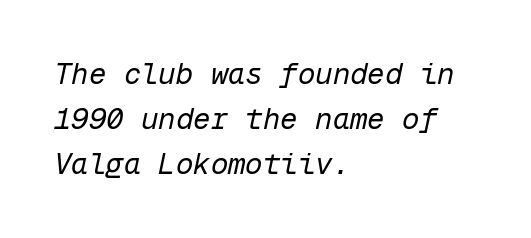
Q: Is the text bold? A: No.
Q: Is the text italic (slanted)? A: Yes, it leans right by about 12 degrees.
Q: Is the text underlined? A: No.
Q: How is the paragraph aligned? A: Left-aligned.
Q: Is the spacing between letters normal or unusually wide? A: Normal.
Q: Is the spacing between lines tight, normal or loose? A: Normal.
Q: Width (condensed, normal, or wide)? A: Normal.
Q: Stroke contrast? A: Low.
Q: x-height? A: Medium.
Q: Monospaced? A: Yes.
